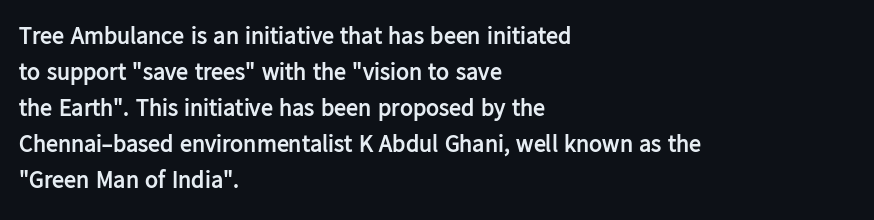
Q: Is the text bold? A: Yes.
Q: Is the text italic (slanted)? A: No, it is upright.
Q: Is the text underlined? A: No.
Q: How is the paragraph aligned? A: Left-aligned.
Q: Is the spacing between letters normal or unusually wide? A: Normal.
Q: Is the spacing between lines tight, normal or loose? A: Normal.
